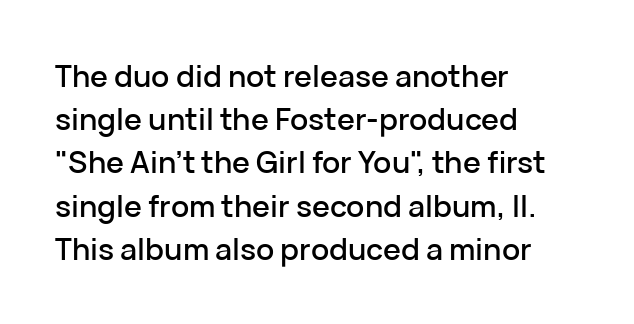
{"serif": "no", "italic": "no", "width": "normal", "stroke_contrast": "low", "x_height": "medium", "monospaced": "no", "underline": "no", "align": "left", "line_spacing": "normal", "line_spacing_ratio": 1.44, "letter_spacing": "normal", "letter_spacing_em": 0.0, "glyph_px": 30}
